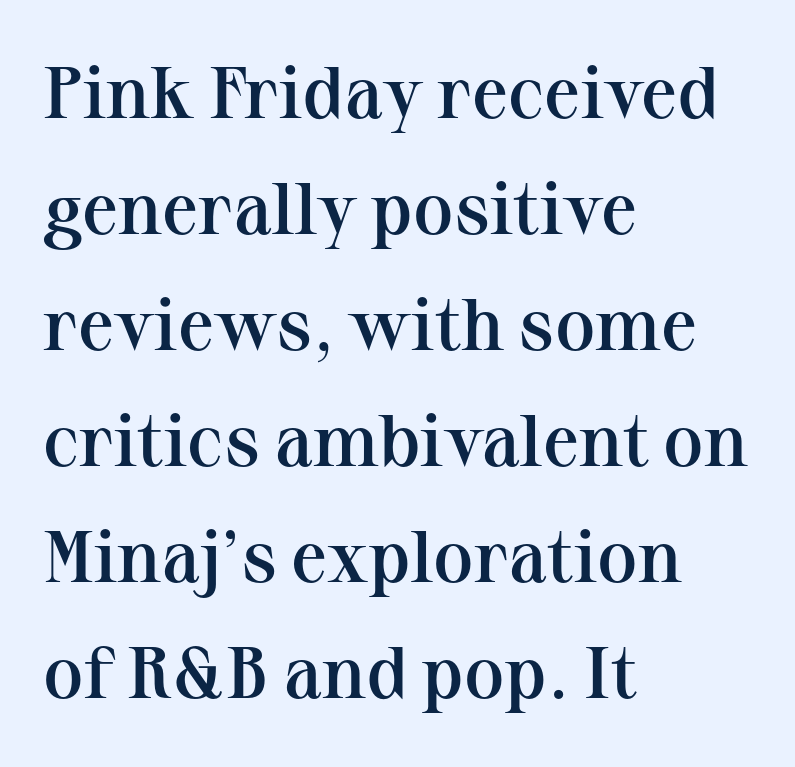
The image shows 73 px semibold serif type, upright; set left-aligned, normal line spacing (1.59x), normal letter spacing, not underlined; medium stroke contrast and a medium x-height.
